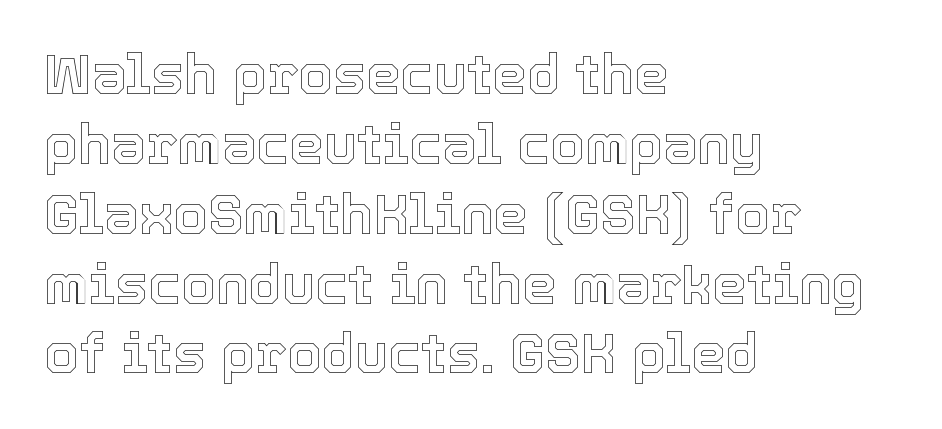
The image shows 55 px text type, upright; set left-aligned, normal line spacing (1.27x), normal letter spacing, not underlined; a medium x-height.
